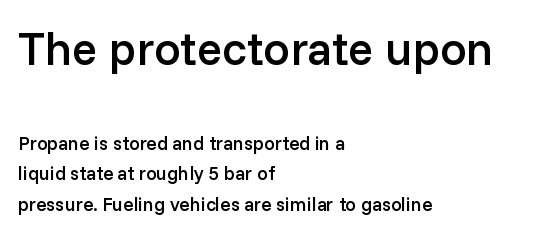
{"serif": "no", "italic": "no", "bold": "semi", "weight": "semibold", "width": "normal", "stroke_contrast": "low", "x_height": "medium", "monospaced": "no", "underline": "no", "align": "left", "line_spacing": "normal", "line_spacing_ratio": 1.6, "letter_spacing": "normal", "letter_spacing_em": 0.0, "larger_block": "first", "size_ratio": 2.47, "glyph_px": 47}
